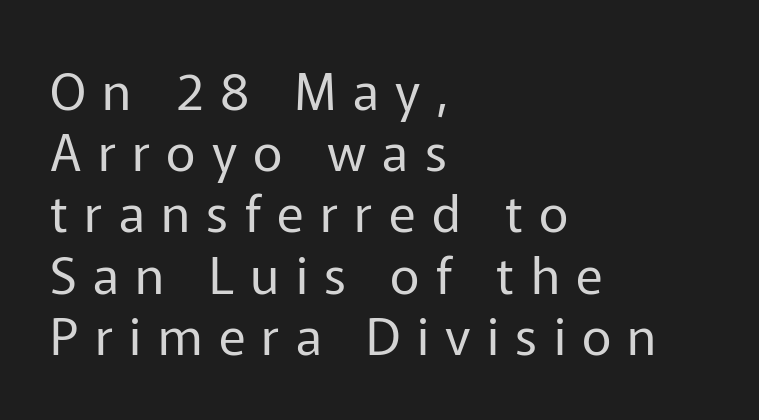
The font sits on the lighter half of the weight spectrum, regular included. One-word summary of the alignment: left. Tracking value appears strongly positive — letters spread wide. Each letter keeps its own natural width here, so spacing adapts to shape. Is this a sans? Yes — the strokes have no serifs.
